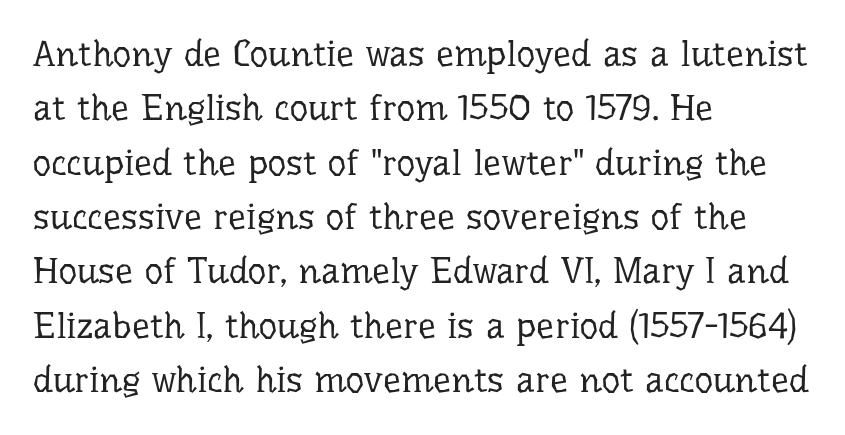
{"serif": "yes", "italic": "no", "bold": "no", "weight": "regular", "width": "normal", "stroke_contrast": "low", "x_height": "medium", "monospaced": "no", "underline": "no", "align": "left", "line_spacing": "normal", "line_spacing_ratio": 1.51, "letter_spacing": "normal", "letter_spacing_em": 0.0, "glyph_px": 36}
